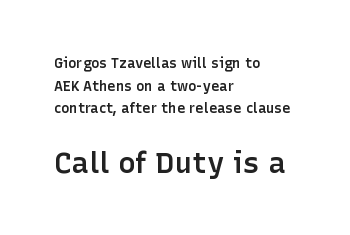
Grotesque or geometric, the face here clearly has no serifs. If you measured baseline to baseline, you'd find a middling distance. Standard letterfit; no display-style spreading of the glyphs. This layout puts the modest block above and the oversized block below. Quick note: not italic, upright.
